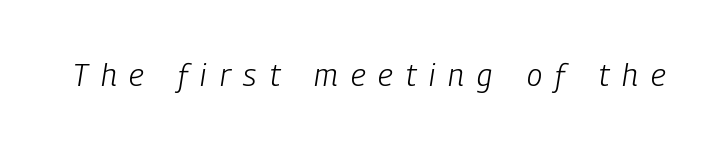
{"italic": "yes", "lean": "right", "slant_degrees": 9, "bold": "no", "weight": "light", "width": "condensed", "stroke_contrast": "low", "x_height": "medium", "monospaced": "no", "underline": "no", "letter_spacing": "wide", "letter_spacing_em": 0.42, "glyph_px": 31}
